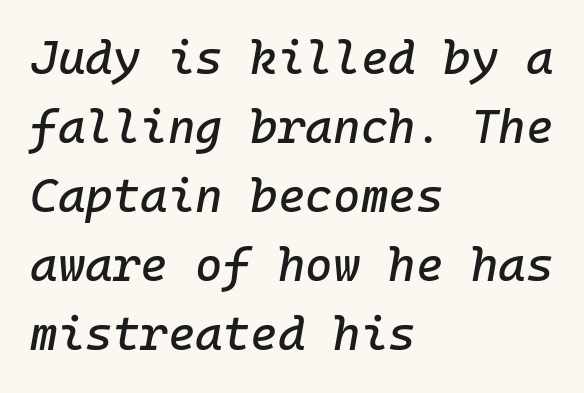
Q: Is the text italic (slanted)? A: Yes, it leans right by about 10 degrees.
Q: Is the text underlined? A: No.
Q: How is the paragraph aligned? A: Left-aligned.
Q: Is the spacing between letters normal or unusually wide? A: Normal.
Q: Is the spacing between lines tight, normal or loose? A: Normal.
Q: Width (condensed, normal, or wide)? A: Normal.
Q: Stroke contrast? A: Low.
Q: x-height? A: Medium.
Q: Monospaced? A: Yes.
